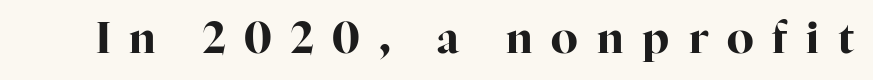
{"serif": "yes", "italic": "no", "bold": "yes", "weight": "bold", "width": "normal", "stroke_contrast": "high", "x_height": "medium", "monospaced": "no", "underline": "no", "letter_spacing": "wide", "letter_spacing_em": 0.44, "glyph_px": 43}
